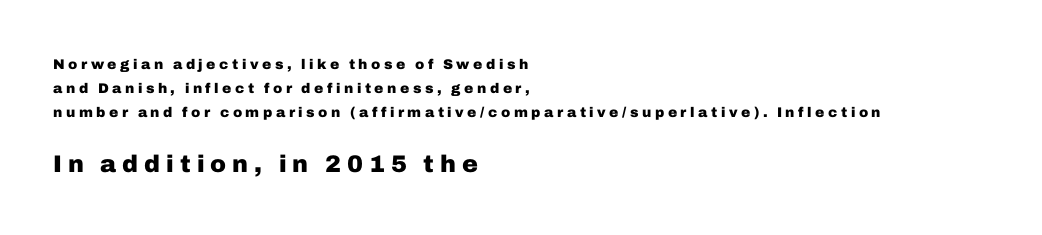
Q: Is the text bold? A: Yes.
Q: Is the text italic (slanted)? A: No, it is upright.
Q: Is the text underlined? A: No.
Q: How is the paragraph aligned? A: Left-aligned.
Q: Is the spacing between letters normal or unusually wide? A: Unusually wide.
Q: Which block of text is set in a larger size, the first (top) or the second (bottom)? A: The second (bottom) one.
